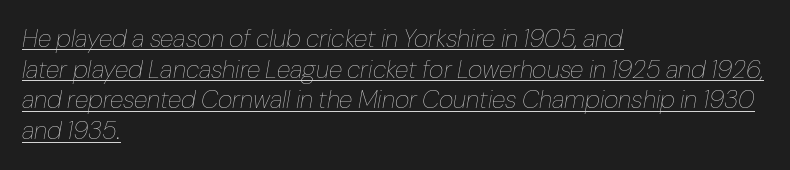
{"italic": "yes", "lean": "right", "slant_degrees": 10, "bold": "no", "underline": "yes", "align": "left", "line_spacing_ratio": 1.23, "letter_spacing": "normal", "letter_spacing_em": 0.0, "glyph_px": 25}
